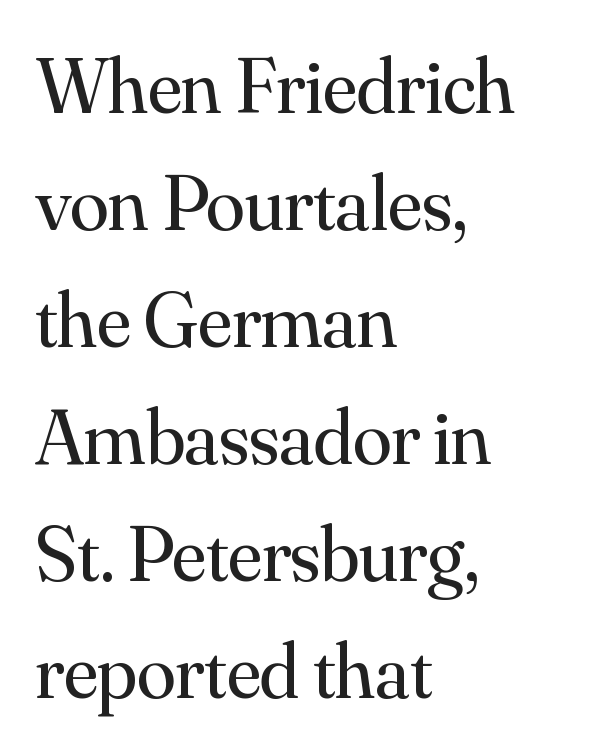
The image shows 79 px regular-weight serif type, upright; set left-aligned, normal line spacing (1.48x), normal letter spacing, not underlined; medium stroke contrast and a small x-height.
